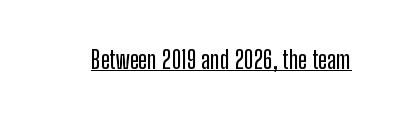
Q: Is the text italic (slanted)? A: No, it is upright.
Q: Is the text underlined? A: Yes.
Q: Is the spacing between letters normal or unusually wide? A: Normal.
